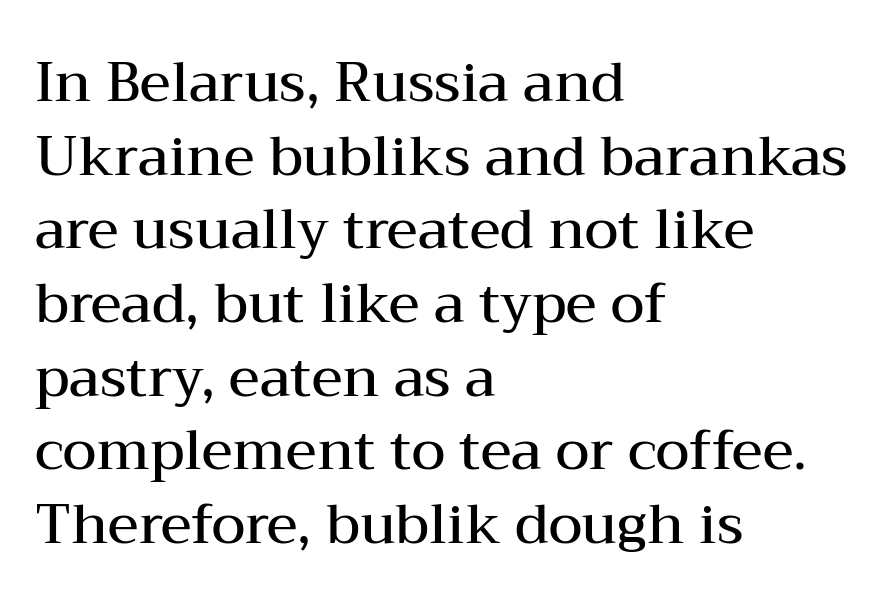
{"serif": "yes", "italic": "no", "bold": "semi", "weight": "semibold", "width": "wide", "stroke_contrast": "medium", "x_height": "medium", "monospaced": "no", "underline": "no", "align": "left", "line_spacing": "normal", "line_spacing_ratio": 1.34, "letter_spacing": "normal", "letter_spacing_em": 0.0, "glyph_px": 55}
